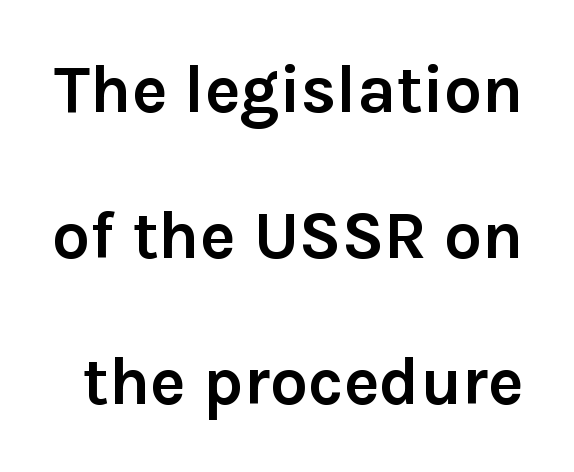
Q: Is the text bold? A: Yes.
Q: Is the text italic (slanted)? A: No, it is upright.
Q: Is the typeface a serif or a sans-serif typeface? A: Sans-serif.
Q: Is the text underlined? A: No.
Q: Is the spacing between letters normal or unusually wide? A: Normal.
Q: Is the spacing between lines tight, normal or loose? A: Loose.
Q: Width (condensed, normal, or wide)? A: Normal.
Q: Stroke contrast? A: Low.
Q: x-height? A: Medium.
Q: Monospaced? A: No.
